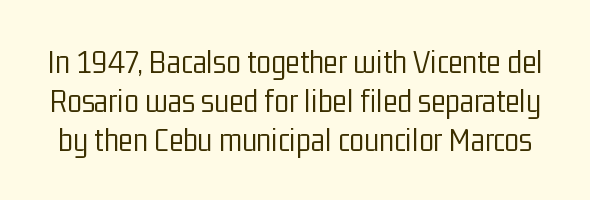
The image shows 34 px light, condensed sans-serif type, upright; set tight line spacing (1.14x), normal letter spacing, not underlined; low stroke contrast and a medium x-height.
